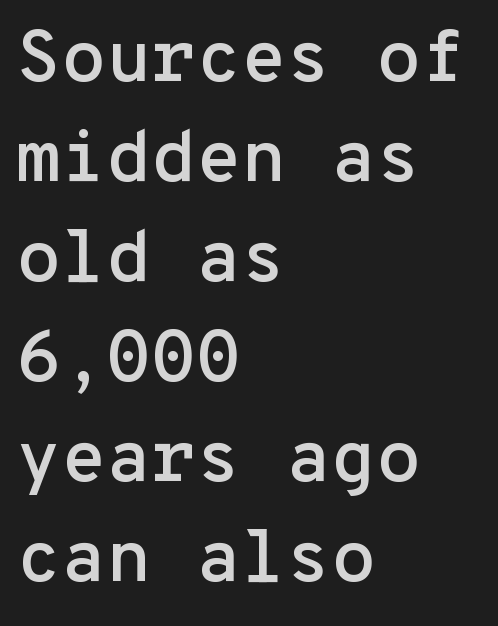
Q: Is the text italic (slanted)? A: No, it is upright.
Q: Is the typeface a serif or a sans-serif typeface? A: Sans-serif.
Q: Is the text underlined? A: No.
Q: How is the paragraph aligned? A: Left-aligned.
Q: Is the spacing between letters normal or unusually wide? A: Normal.
Q: Is the spacing between lines tight, normal or loose? A: Normal.
Q: Width (condensed, normal, or wide)? A: Normal.
Q: Stroke contrast? A: Low.
Q: x-height? A: Medium.
Q: Monospaced? A: Yes.
